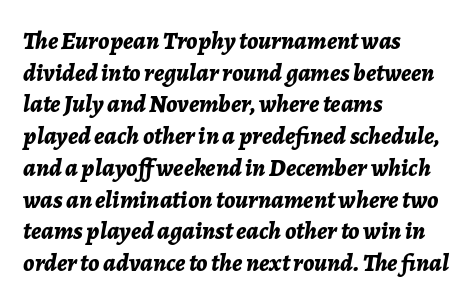
Q: Is the text bold? A: Yes.
Q: Is the text italic (slanted)? A: Yes, it leans right by about 7 degrees.
Q: Is the text underlined? A: No.
Q: How is the paragraph aligned? A: Left-aligned.
Q: Is the spacing between letters normal or unusually wide? A: Normal.
Q: Is the spacing between lines tight, normal or loose? A: Normal.
